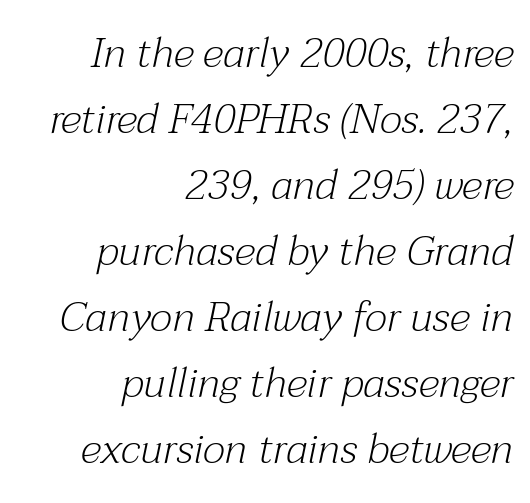
The strip under each line holds only bare page. Is there much room between lines? A standard amount, neither cramped nor airy. Character widths vary here, with narrow letters taking less room than wide ones. Inter-character spacing is left at the font's built-in metrics. Each letter's strokes conclude with small projecting serifs.
